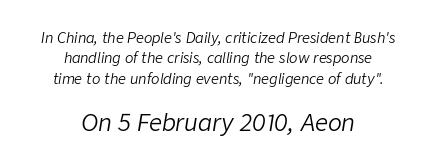
Tracking value appears to be zero — textbook default spacing. In terms of leading, this rendering sits right in the middle. Here the second block reads like a headline and the first like body copy. Alignment: centered. Bold? No — there's no thickening of the strokes.
